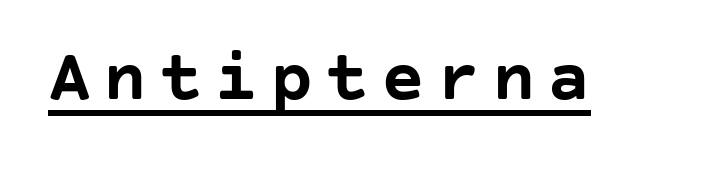
{"serif": "no", "italic": "no", "bold": "yes", "weight": "semibold", "width": "normal", "stroke_contrast": "low", "x_height": "large", "underline": "yes", "glyph_px": 73}
